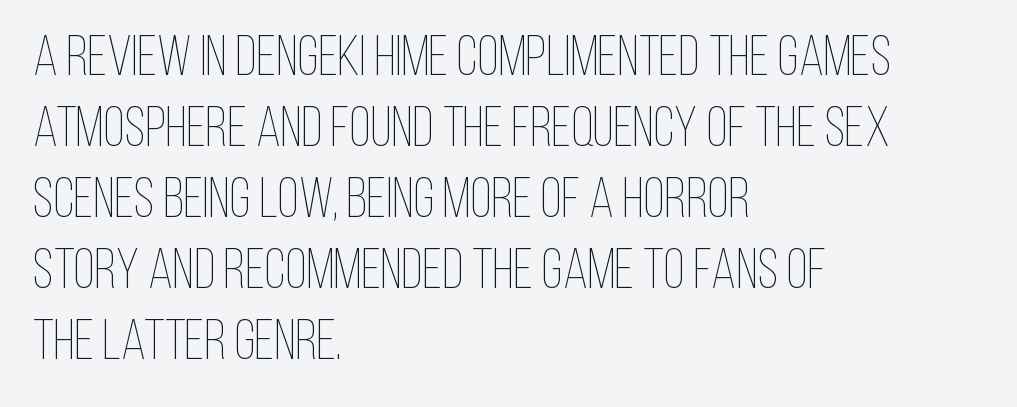
Visually the block forms a straight wall on the left and a jagged coastline on the right. The string is rendered with underlining switched off. Baseline-to-baseline distance is the conventional proportion of letter height. Characters follow at the spacing the type designer built in. Is there any slant? The stems are plumb. Varying glyph widths throughout — classic text-font behaviour.
